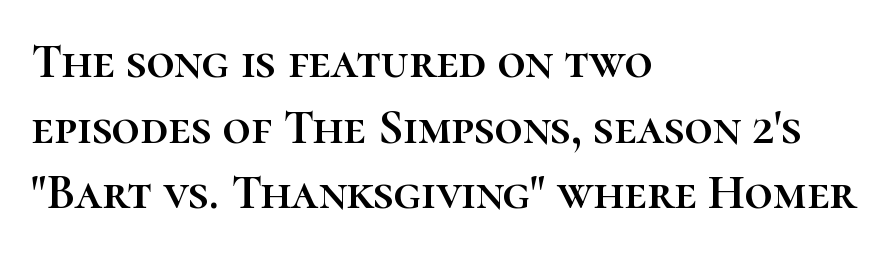
Q: Is the text italic (slanted)? A: No, it is upright.
Q: Is the text underlined? A: No.
Q: How is the paragraph aligned? A: Left-aligned.
Q: Is the spacing between letters normal or unusually wide? A: Normal.
Q: Is the spacing between lines tight, normal or loose? A: Normal.
Q: Width (condensed, normal, or wide)? A: Normal.
Q: Stroke contrast? A: High.
Q: x-height? A: Medium.
Q: Monospaced? A: No.
